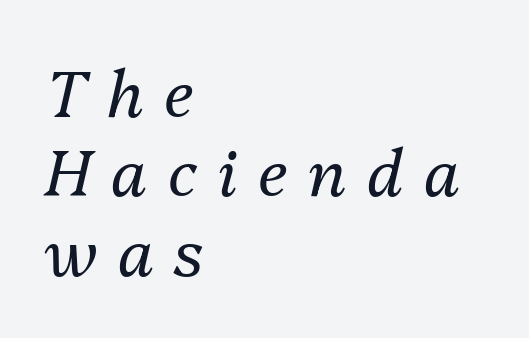
The horizontal fit of the characters is loose and conspicuously gappy. Italic? Definitely — the glyphs are oblique. The paragraph has a hard left edge and a soft right edge. Bare-footed words on every line.
